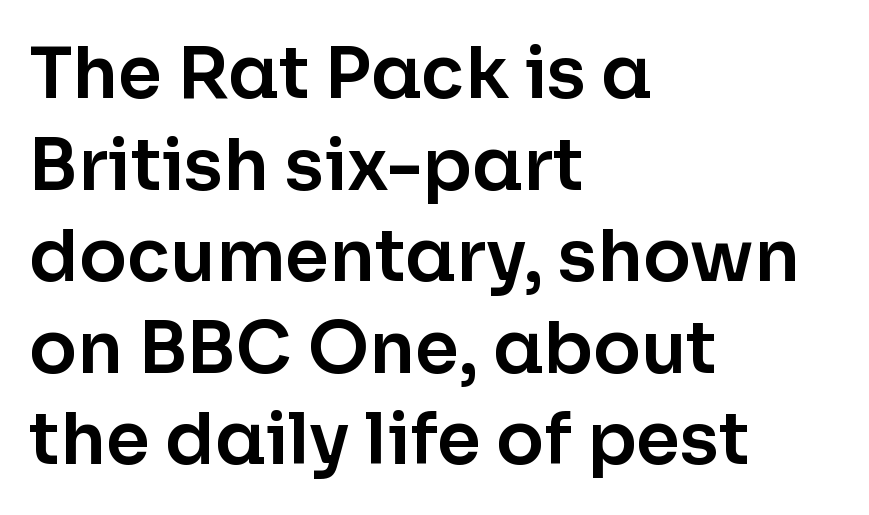
Italic: no, the glyphs are upright roman. Spacing between characters is what you'd get straight out of the box. Each letter's strokes conclude bluntly, with no projecting serifs. How would I describe the line gaps? Plain and ordinary.
